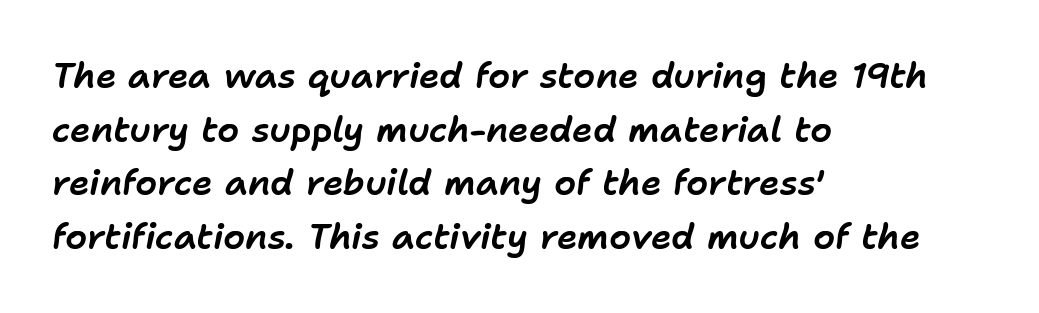
{"italic": "yes", "lean": "right", "slant_degrees": 11, "width": "normal", "stroke_contrast": "low", "x_height": "medium", "monospaced": "no", "underline": "no", "align": "left", "line_spacing": "normal", "line_spacing_ratio": 1.53, "letter_spacing": "normal", "letter_spacing_em": 0.0, "glyph_px": 35}
